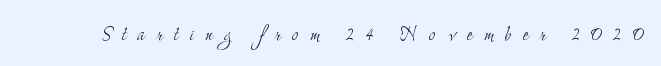
Q: Is the text bold? A: No.
Q: Is the text italic (slanted)? A: Yes.
Q: Is the text underlined? A: No.
Q: Is the spacing between letters normal or unusually wide? A: Unusually wide.
